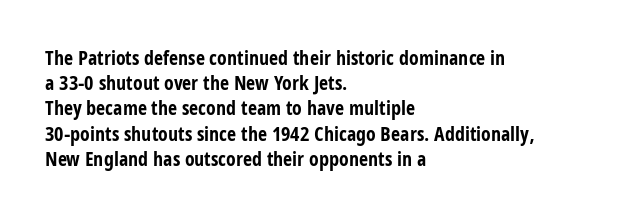
The image shows 20 px bold type, upright; set left-aligned, normal line spacing (1.26x), normal letter spacing, not underlined.
